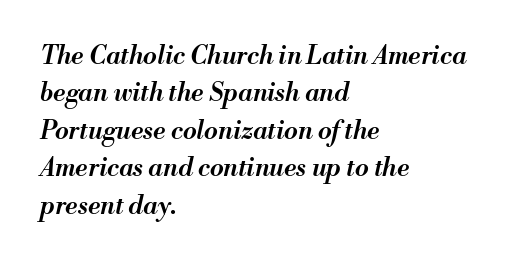
{"italic": "yes", "lean": "right", "slant_degrees": 13, "bold": "semi", "underline": "no", "align": "left", "line_spacing": "normal", "line_spacing_ratio": 1.5, "letter_spacing": "normal", "letter_spacing_em": 0.0, "glyph_px": 25}
